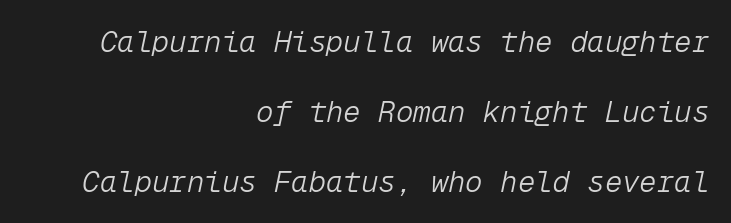
The face used here has a pronounced slope to its letters. Nothing heavy about these letters — not bold at all. Quick note: interline space is abundant. The letters march in equal steps, a hallmark of fixed-pitch type. This sample uses plain, unmodified letter spacing. In CSS terms this would be text-align: right.
